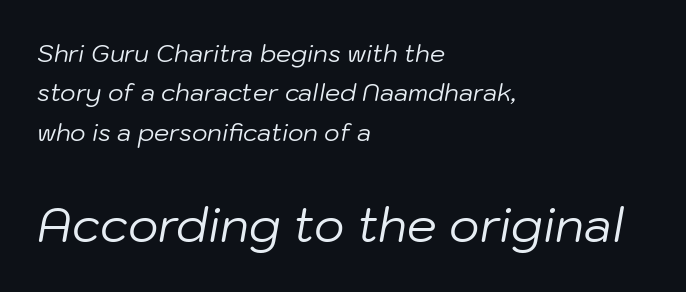
Q: Is the text bold? A: No.
Q: Is the text italic (slanted)? A: Yes, it leans right by about 10 degrees.
Q: Is the text underlined? A: No.
Q: How is the paragraph aligned? A: Left-aligned.
Q: Is the spacing between letters normal or unusually wide? A: Normal.
Q: Is the spacing between lines tight, normal or loose? A: Normal.
Q: Which block of text is set in a larger size, the first (top) or the second (bottom)? A: The second (bottom) one.
Q: Width (condensed, normal, or wide)? A: Normal.
Q: Stroke contrast? A: Low.
Q: x-height? A: Medium.
Q: Monospaced? A: No.
